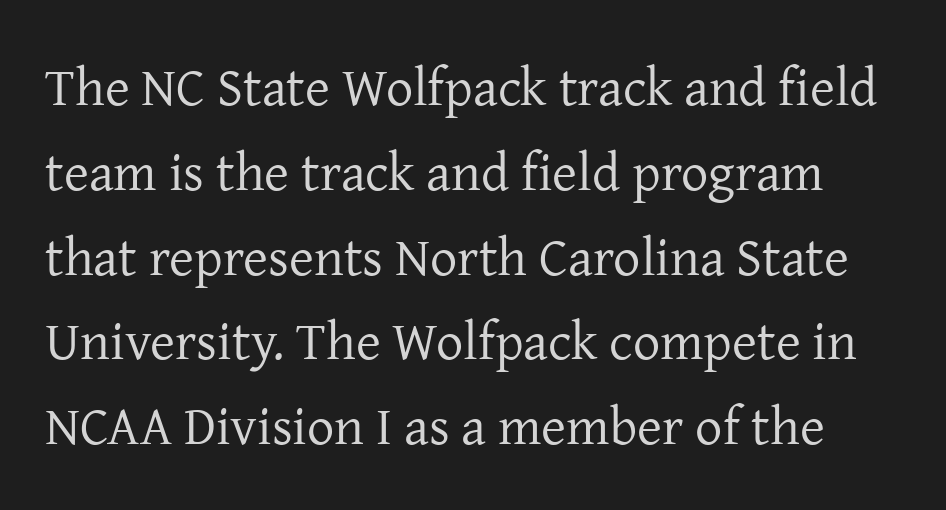
{"serif": "yes", "italic": "no", "bold": "no", "weight": "regular", "width": "normal", "stroke_contrast": "low", "x_height": "medium", "monospaced": "no", "underline": "no", "line_spacing": "normal", "line_spacing_ratio": 1.57, "letter_spacing": "normal", "letter_spacing_em": 0.0, "glyph_px": 54}
